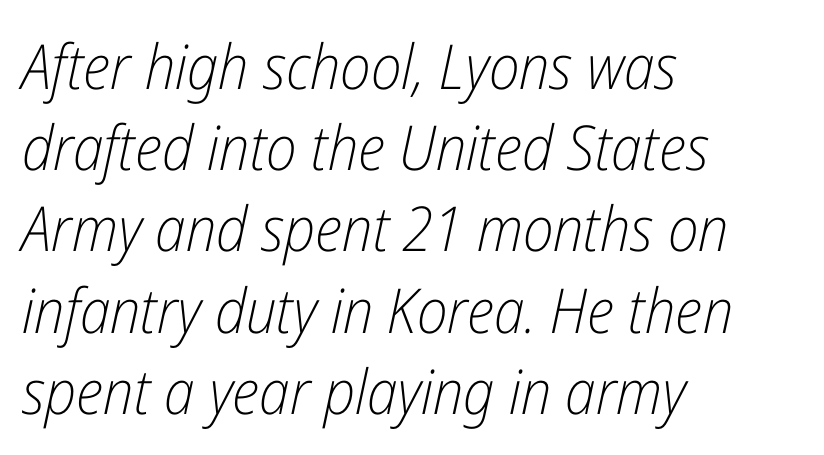
The image shows 62 px light, condensed type, italic (leaning right); set left-aligned, normal line spacing (1.31x), normal letter spacing, not underlined; low stroke contrast and a medium x-height.
